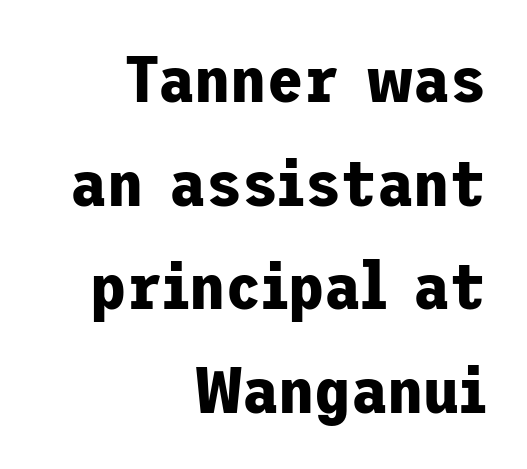
The image shows 66 px bold sans-serif type, upright; set right-aligned, normal line spacing (1.57x), normal letter spacing, not underlined; low stroke contrast and a medium x-height.
